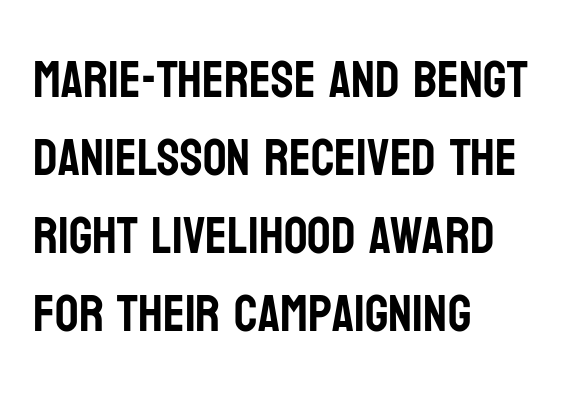
Line beginnings align vertically; line endings do not. These lines were composed using upright roman letters. No word sits above an underline. Observe the ordinary spacing: letters are neighbours, not strangers.
